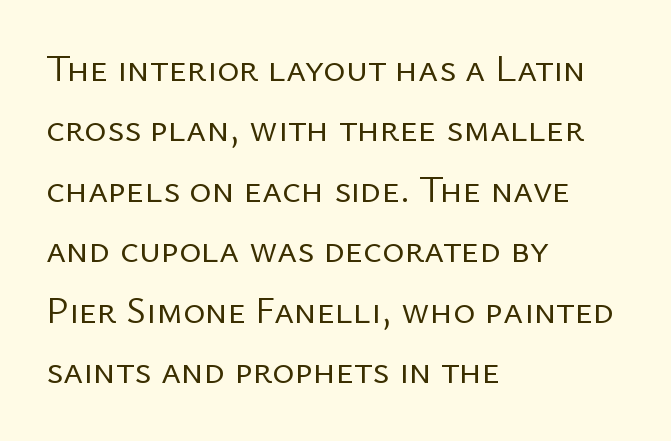
The image shows 38 px regular-weight sans-serif type, upright; set left-aligned, normal line spacing (1.59x), normal letter spacing, not underlined; low stroke contrast and a medium x-height.
